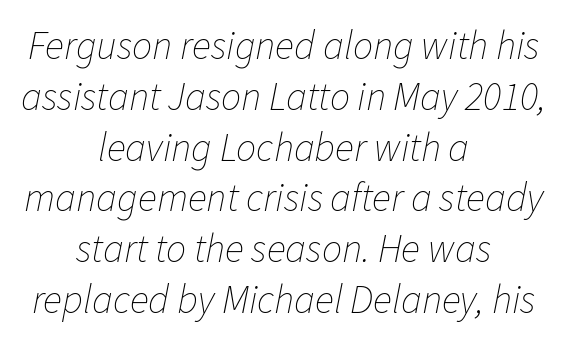
Each word holds together tightly as a unit, with standard inter-letter gaps. An italicized treatment has been applied to the whole sample. The strokes are not fattened; the text isn't bold. Alignment: centered. A typesetter would call this proportional, since set widths differ per character.
